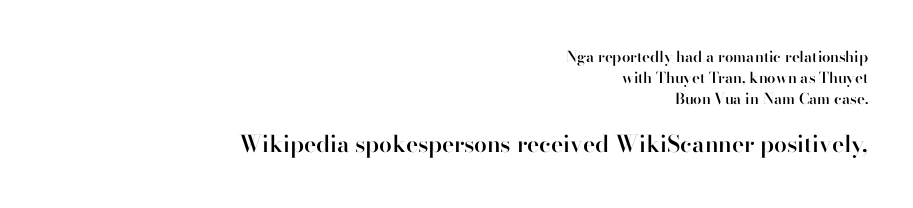
Q: Is the text bold? A: Semi-bold.
Q: Is the text italic (slanted)? A: No, it is upright.
Q: Is the text underlined? A: No.
Q: How is the paragraph aligned? A: Right-aligned.
Q: Is the spacing between letters normal or unusually wide? A: Normal.
Q: Is the spacing between lines tight, normal or loose? A: Normal.
Q: Which block of text is set in a larger size, the first (top) or the second (bottom)? A: The second (bottom) one.
